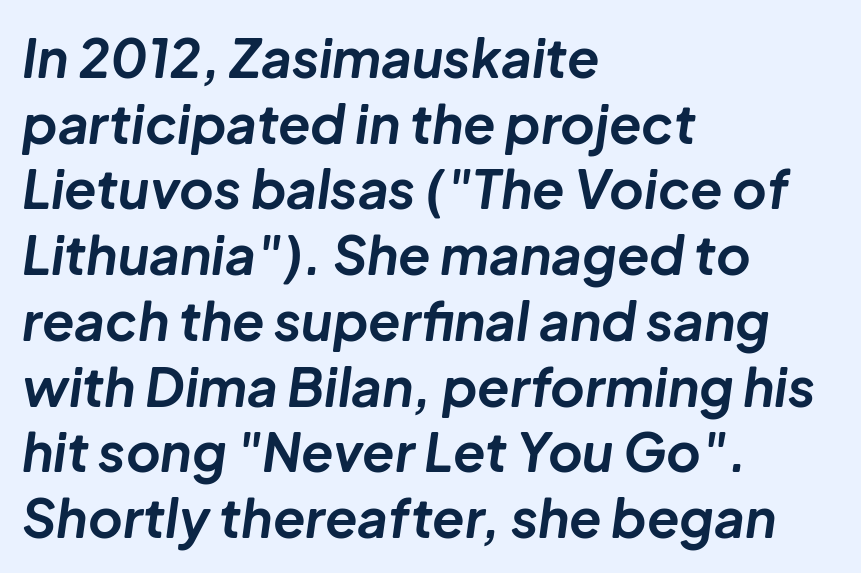
Q: Is the text bold? A: Yes.
Q: Is the text italic (slanted)? A: Yes, it leans right by about 8 degrees.
Q: Is the text underlined? A: No.
Q: How is the paragraph aligned? A: Left-aligned.
Q: Is the spacing between letters normal or unusually wide? A: Normal.
Q: Width (condensed, normal, or wide)? A: Normal.
Q: Stroke contrast? A: Low.
Q: x-height? A: Medium.
Q: Monospaced? A: No.
